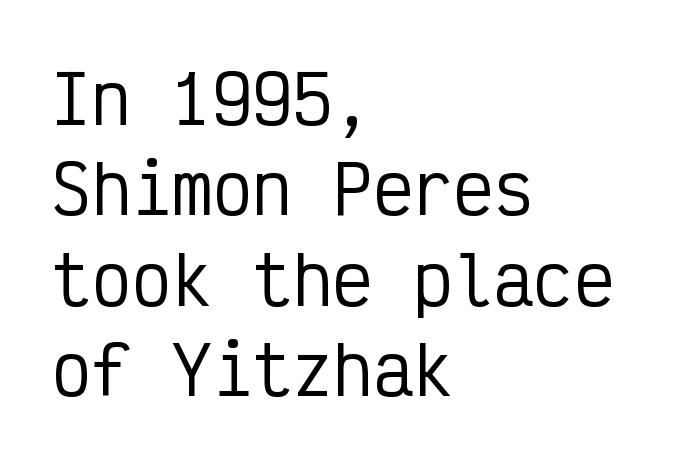
The gap between lines stays unmarked. It's the straight-up-and-down kind of type. The type is set solid horizontally, with unmodified tracking. Honestly, the row spacing looks completely unremarkable. A typesetter would call this monospace, since all characters share one set width. Casual observation: everything's shoved over to the left.
